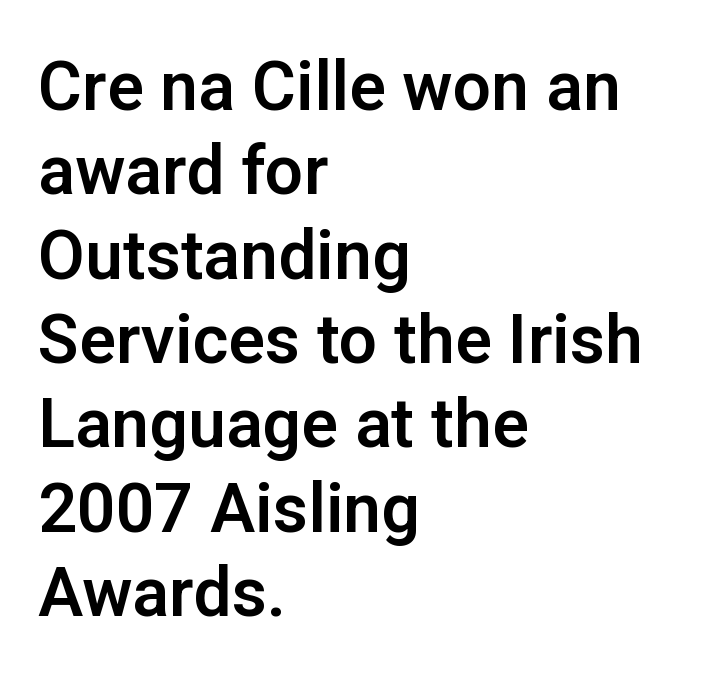
Varying glyph widths throughout — classic text-font behaviour. The space beneath each line is pristine and unruled. Upright lettering throughout. Look at the bottom of the vertical strokes: they stop flat, with no serifs. Words appear dense and cohesive because spacing is normal.
